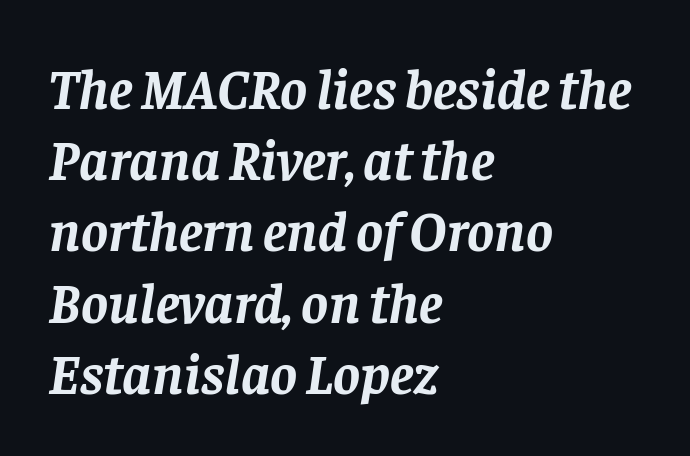
The image shows 57 px semibold serif type, italic (leaning right); set left-aligned, normal line spacing (1.25x), normal letter spacing, not underlined; low stroke contrast and a large x-height.
